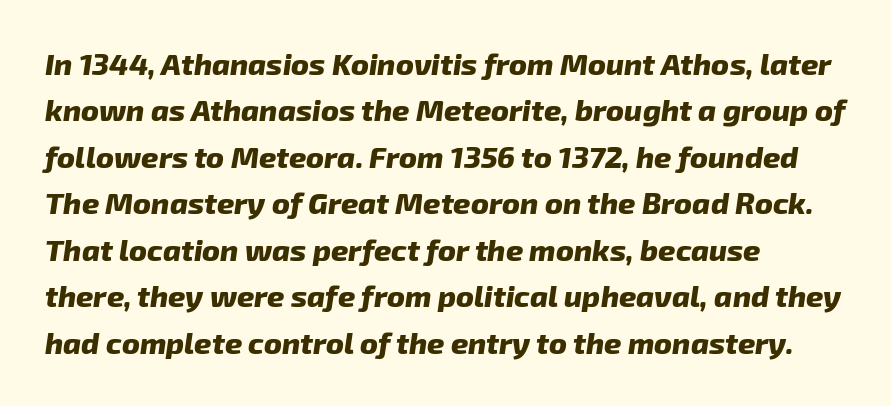
{"italic": "yes", "lean": "right", "slant_degrees": 8, "bold": "yes", "weight": "heavy", "width": "normal", "stroke_contrast": "low", "x_height": "medium", "monospaced": "no", "underline": "no", "align": "left", "line_spacing": "normal", "line_spacing_ratio": 1.55, "letter_spacing": "normal", "letter_spacing_em": 0.0, "glyph_px": 30}
